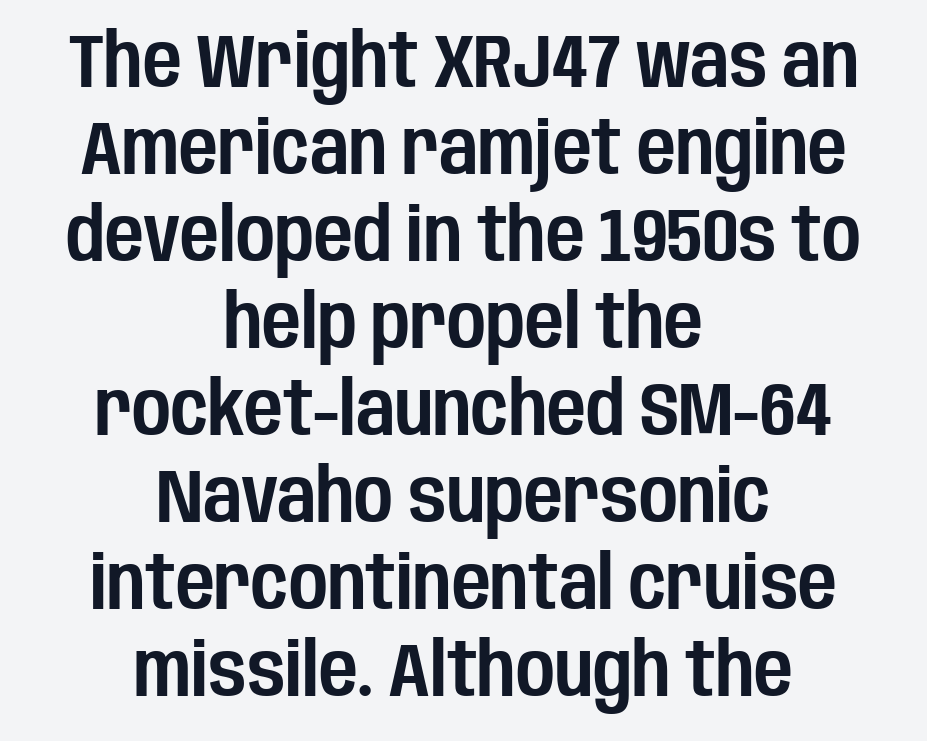
Each row of text sits above clean, open space. Students, note that the glyphs here touch the page at normal intervals. The letters advance in unequal steps, a hallmark of proportional type. Classification — sans serif. The type sits square on the baseline with zero lean.
